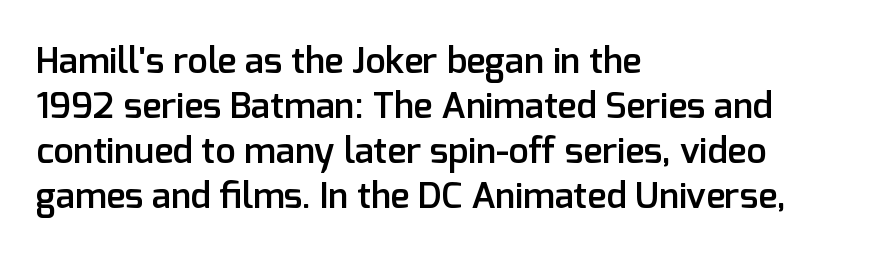
{"serif": "no", "italic": "no", "bold": "semi", "weight": "semibold", "width": "normal", "stroke_contrast": "low", "x_height": "medium", "monospaced": "no", "underline": "no", "align": "left", "line_spacing": "normal", "line_spacing_ratio": 1.25, "letter_spacing": "normal", "letter_spacing_em": 0.0, "glyph_px": 36}
